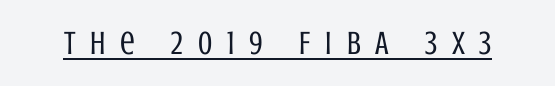
{"serif": "no", "italic": "no", "bold": "no", "weight": "regular", "width": "condensed", "stroke_contrast": "low", "x_height": "large", "monospaced": "no", "underline": "yes", "letter_spacing": "wide", "letter_spacing_em": 0.45, "glyph_px": 33}
